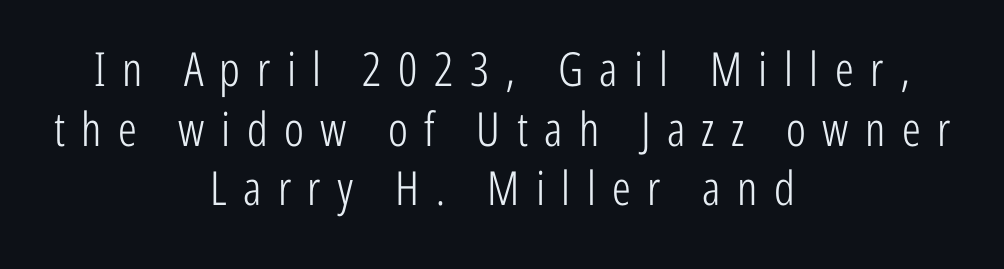
This rendering features lettering with no underline. The type is letterspaced generously, with wide tracking. How would I describe the line gaps? Plain and ordinary. These lines are rendered in a variable-pitch font.
